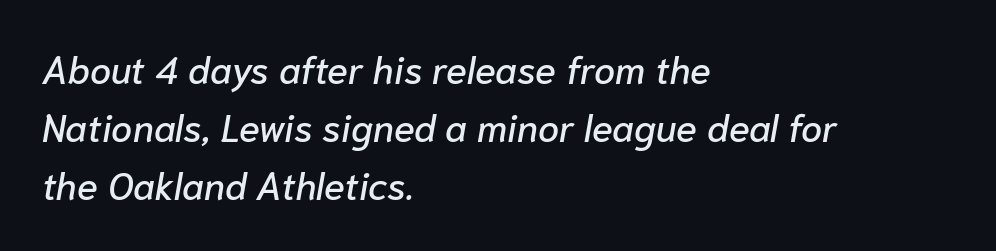
The image shows 38 px text type, italic (leaning right); set left-aligned, normal line spacing (1.53x), normal letter spacing, not underlined; low stroke contrast and a medium x-height.
